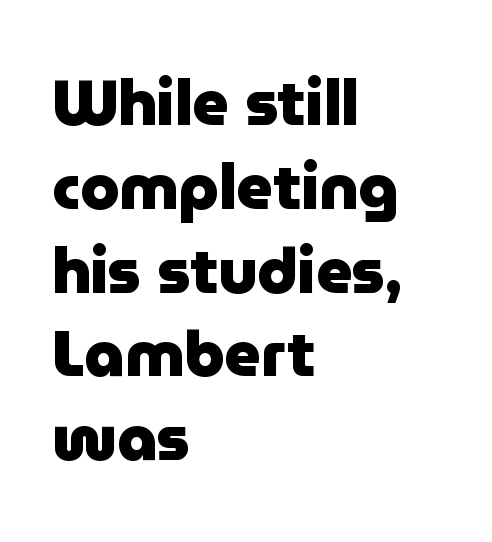
Q: Is the text bold? A: Yes.
Q: Is the text italic (slanted)? A: No, it is upright.
Q: Is the typeface a serif or a sans-serif typeface? A: Sans-serif.
Q: Is the text underlined? A: No.
Q: How is the paragraph aligned? A: Left-aligned.
Q: Is the spacing between letters normal or unusually wide? A: Normal.
Q: Is the spacing between lines tight, normal or loose? A: Normal.
Q: Width (condensed, normal, or wide)? A: Normal.
Q: Stroke contrast? A: Low.
Q: x-height? A: Medium.
Q: Monospaced? A: No.
